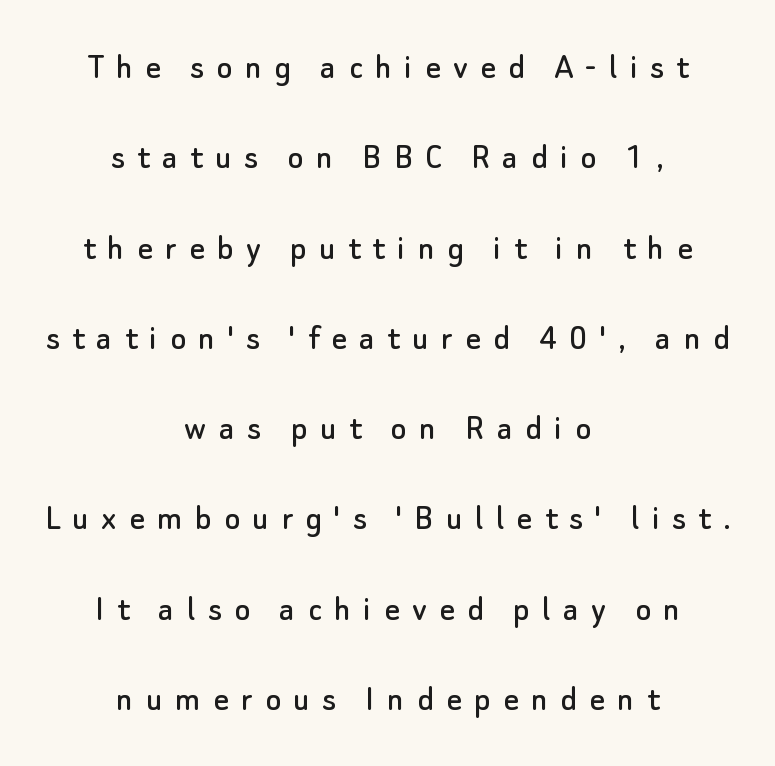
Style check: upright. Unmarked baselines from the first word to the last. Each new line begins a long way beneath the previous one. Note the varied advance widths — an 'i' is clearly narrower than an 'm'. The glyphs in this specimen are sans serif. Between one letter and the next there's a generous, obvious gap.
